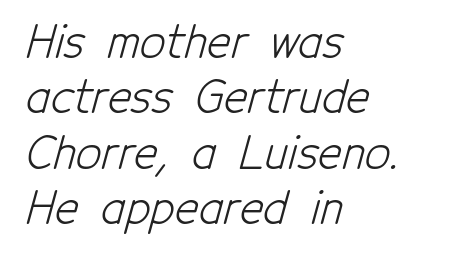
The image shows 45 px light, condensed sans-serif type; set left-aligned, line spacing 1.23x, normal letter spacing, not underlined; low stroke contrast and a medium x-height.
